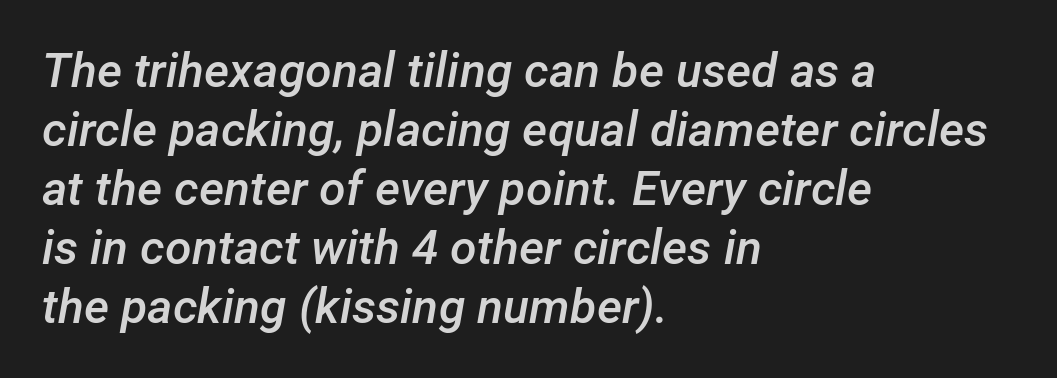
The image shows 48 px semibold type, italic (leaning right); set left-aligned, line spacing 1.23x, normal letter spacing, not underlined; low stroke contrast and a medium x-height.
